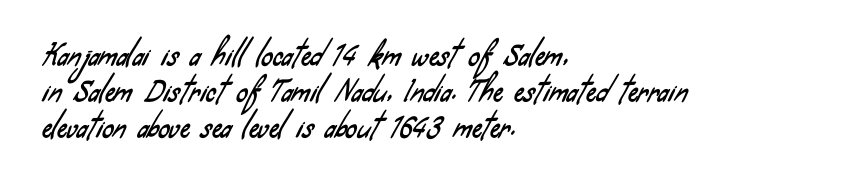
Q: Is the typeface a serif or a sans-serif typeface? A: Sans-serif.
Q: Is the text underlined? A: No.
Q: How is the paragraph aligned? A: Left-aligned.
Q: Is the spacing between letters normal or unusually wide? A: Normal.
Q: Is the spacing between lines tight, normal or loose? A: Normal.
Q: Width (condensed, normal, or wide)? A: Condensed.
Q: Stroke contrast? A: Low.
Q: x-height? A: Small.
Q: Monospaced? A: No.
